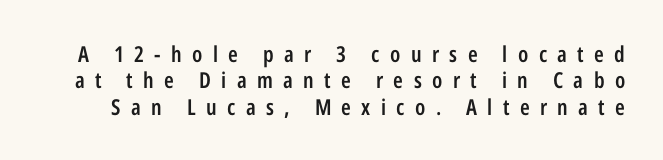
The image shows 22 px text type, upright; set line spacing 1.2x, unusually wide letter spacing (+0.47 em), not underlined.
